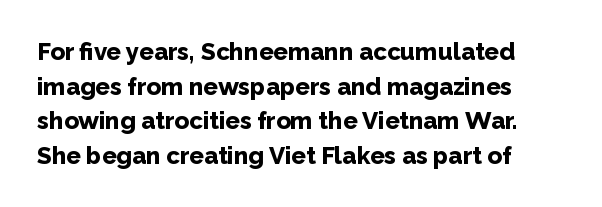
Rule under the text: the space is simply empty. Nothing unusual about the tracking: characters are spaced as the font intends. Leading: standard. This sample uses an upright cut, with every glyph sitting square on the baseline. Set as a true bold cut, around the 700 mark. Line beginnings align vertically; line endings do not.
